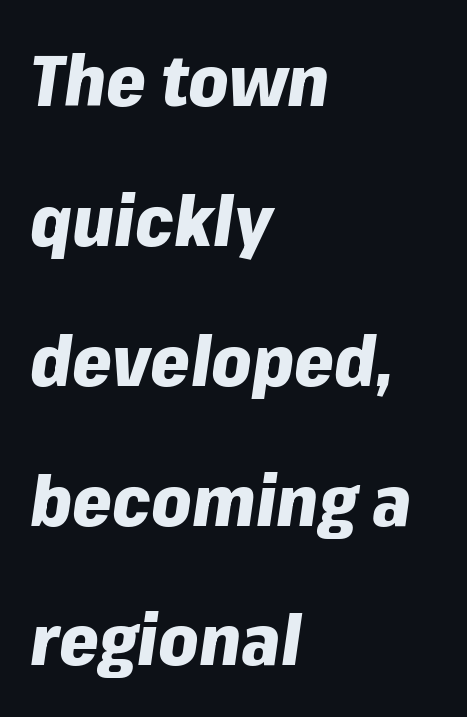
Q: Is the text bold? A: Yes.
Q: Is the text italic (slanted)? A: Yes, it leans right by about 8 degrees.
Q: Is the text underlined? A: No.
Q: How is the paragraph aligned? A: Left-aligned.
Q: Is the spacing between letters normal or unusually wide? A: Normal.
Q: Is the spacing between lines tight, normal or loose? A: Loose.
Q: Width (condensed, normal, or wide)? A: Normal.
Q: Stroke contrast? A: Low.
Q: x-height? A: Medium.
Q: Monospaced? A: No.
